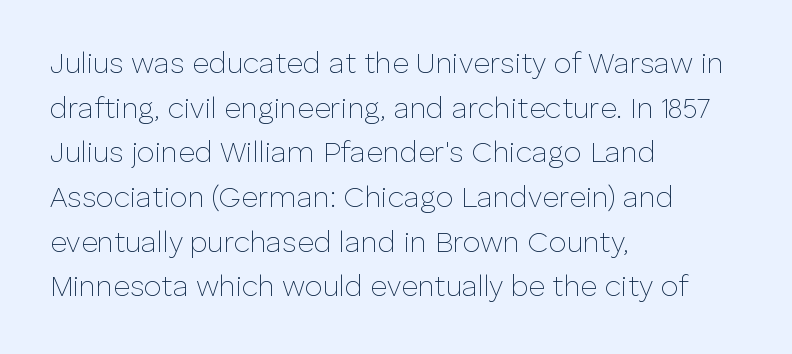
The block of text has a typical density, with ordinary space between rows. The passage shown is not bold in any degree. Clear beneath every line of the passage. Nobody touched the tracking dial on this one. Casual observation: everything's shoved over to the left. A sans-serif font was chosen for this passage.
